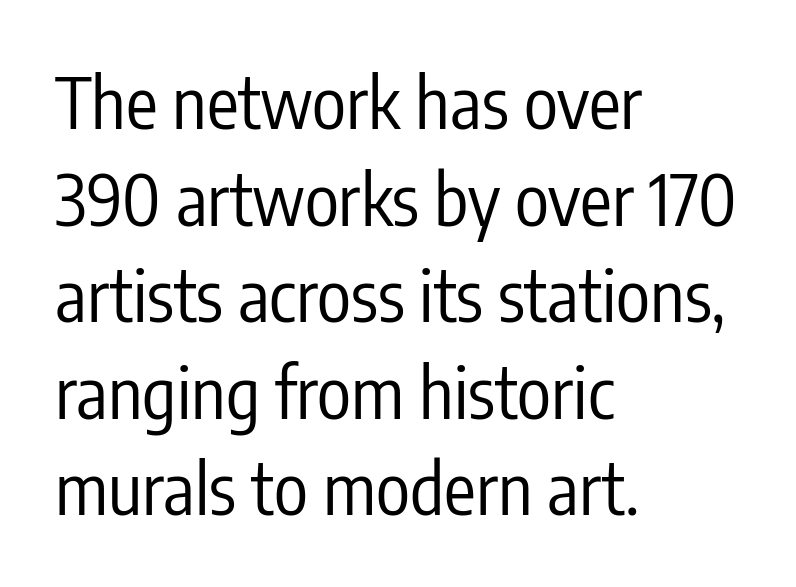
The image shows 71 px regular-weight, condensed sans-serif type, upright; set left-aligned, normal line spacing (1.36x), normal letter spacing, not underlined; low stroke contrast and a medium x-height.
